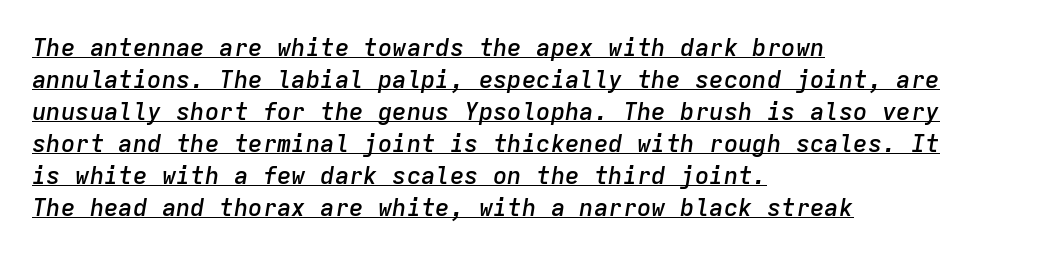
Evenly set lines give the paragraph a standard silhouette. Default kerning and tracking; the words read as compact shapes. All the whitespace from short lines collects on the right. The lettering tilts uniformly, giving the passage an italic look.
